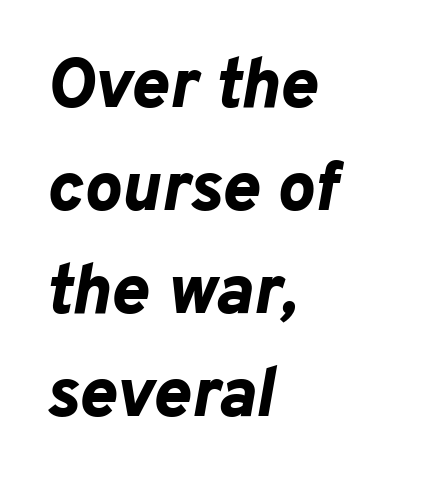
{"italic": "yes", "lean": "right", "slant_degrees": 10, "bold": "yes", "weight": "bold", "width": "normal", "stroke_contrast": "low", "x_height": "medium", "monospaced": "no", "underline": "no", "align": "left", "line_spacing": "normal", "line_spacing_ratio": 1.47, "letter_spacing": "normal", "letter_spacing_em": 0.0, "glyph_px": 70}
